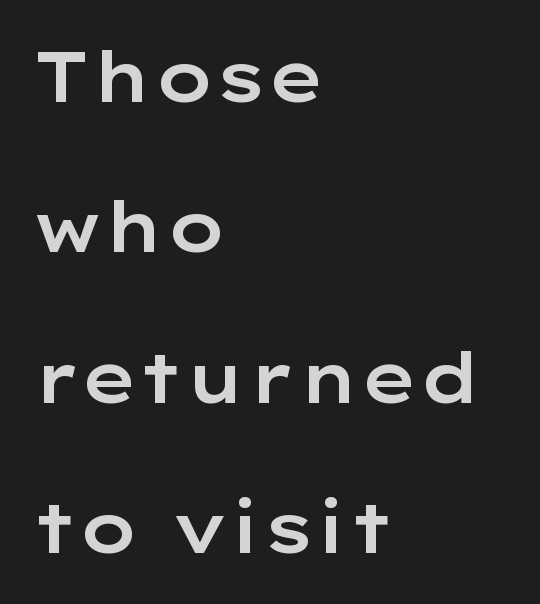
The image shows 70 px wide sans-serif type, upright; set left-aligned, loose line spacing (2.15x), normal letter spacing, not underlined; low stroke contrast and a medium x-height.
